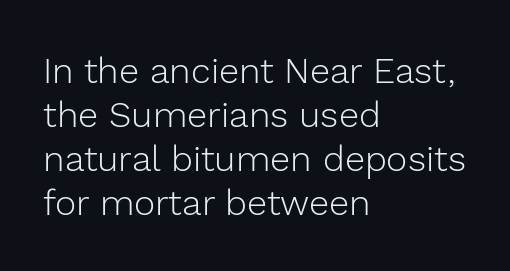
{"serif": "no", "italic": "no", "bold": "no", "weight": "light", "width": "normal", "x_height": "medium", "monospaced": "no", "underline": "no", "align": "left", "line_spacing_ratio": 1.22, "letter_spacing": "normal", "letter_spacing_em": 0.0, "glyph_px": 36}
